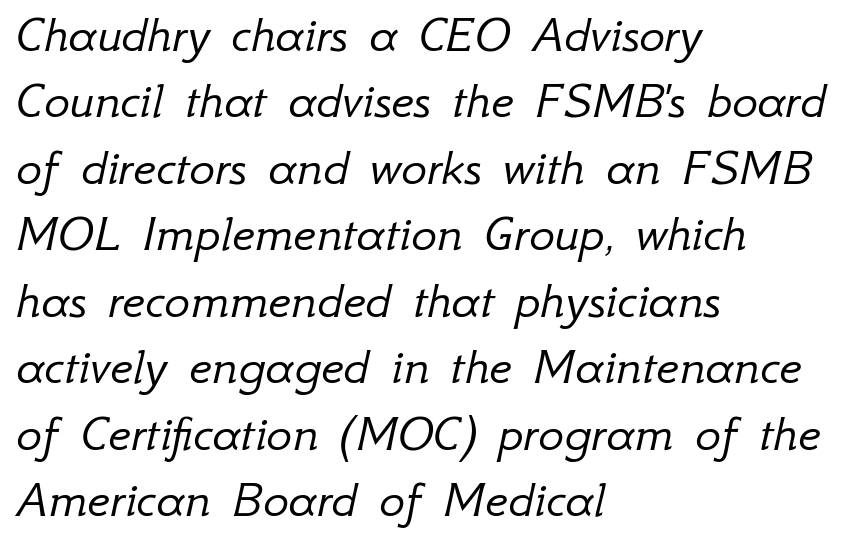
The image shows 54 px light type, italic (leaning right); set left-aligned, line spacing 1.23x, normal letter spacing, not underlined; low stroke contrast and a small x-height.
